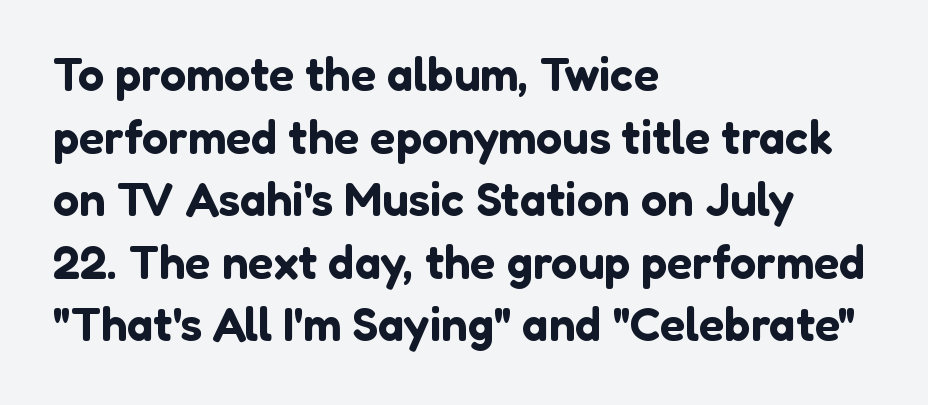
These lines are composed in type without serifs. The specimen omits any rule beneath the text block's lines. Note the varied advance widths — an 'i' is clearly narrower than an 'm'. Horizontally, the lines are justified to the leading edge only.
